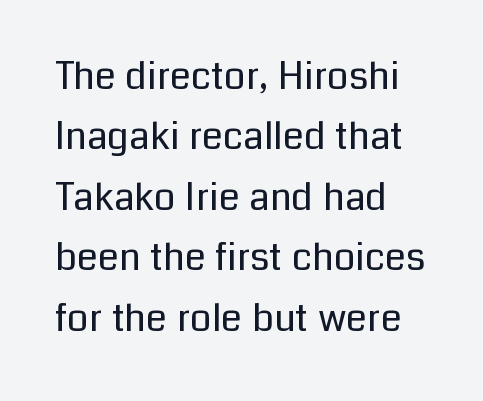
{"serif": "no", "italic": "no", "bold": "no", "weight": "regular", "width": "normal", "stroke_contrast": "low", "x_height": "medium", "monospaced": "no", "underline": "no", "align": "left", "line_spacing": "normal", "line_spacing_ratio": 1.59, "letter_spacing": "normal", "letter_spacing_em": 0.0, "glyph_px": 38}
